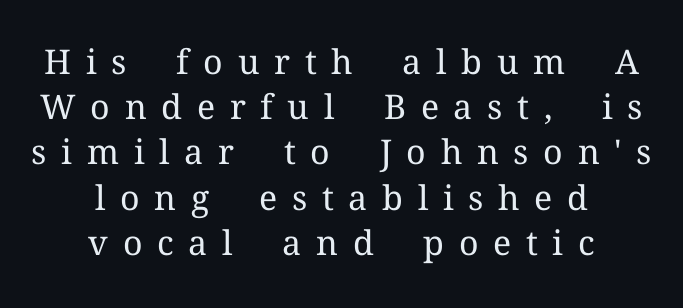
On a weight scale, this lands at 450 or below. The gap between lines stays unmarked. Think of a printed novel: that variable character pitch is what you see here. Examine the stroke ends and you'll spot serifs. The gaps between neighbouring characters are conspicuously large.
